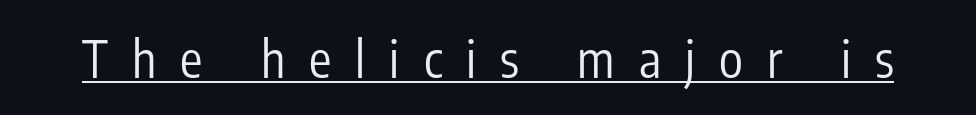
Proportional: the letters do not fall into vertical columns. No extra ink here — the face is not bold. The specimen includes a rule beneath the text block's lines. Posture: straight, roman, zero tilt. Does the type have serifs? No, each stem ends abruptly. This sample uses expanded letter spacing, leaving extra air between glyphs.
